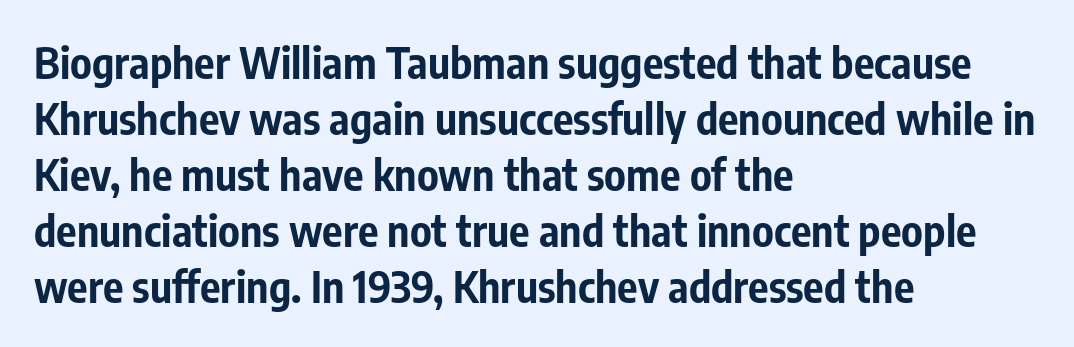
{"serif": "no", "italic": "no", "bold": "yes", "weight": "bold", "width": "condensed", "stroke_contrast": "low", "x_height": "medium", "monospaced": "no", "underline": "no", "align": "left", "line_spacing": "normal", "line_spacing_ratio": 1.3, "letter_spacing": "normal", "letter_spacing_em": 0.0, "glyph_px": 43}
